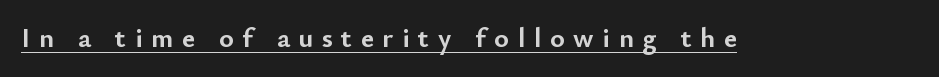
Look at the tracking — it's clearly loosened, letters drifting apart. Is this a fixed-width face? No — the glyphs have proportional, varying widths. The passage shown is underscored from start to finish. Regarding serifs, this sample does without them. Rendered with straight, roman letterforms. Is the type bold? Yes — the strokes are clearly thick and heavy.
